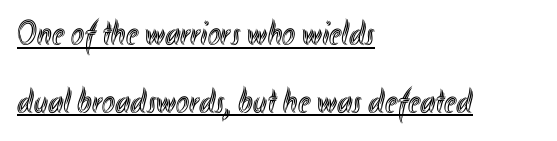
The rendered words wear a rule along their underside. Short note: letters normally spaced. Which margin do the lines hug? The left one — the right edge is uneven. Does the leading feel generous? Absolutely, it's lavish. Proportional: the letters do not fall into vertical columns.
